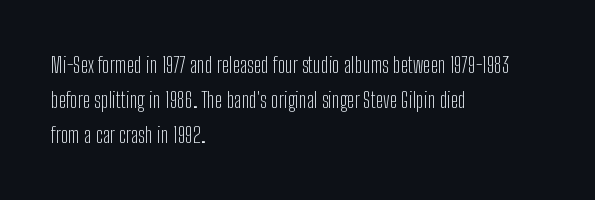
A quiet, ordinary-to-light weight characterises the typeface. Default kerning and tracking; the words read as compact shapes. These lines stack with their left ends in a neat column. The leading is moderate, giving the passage an even texture.
